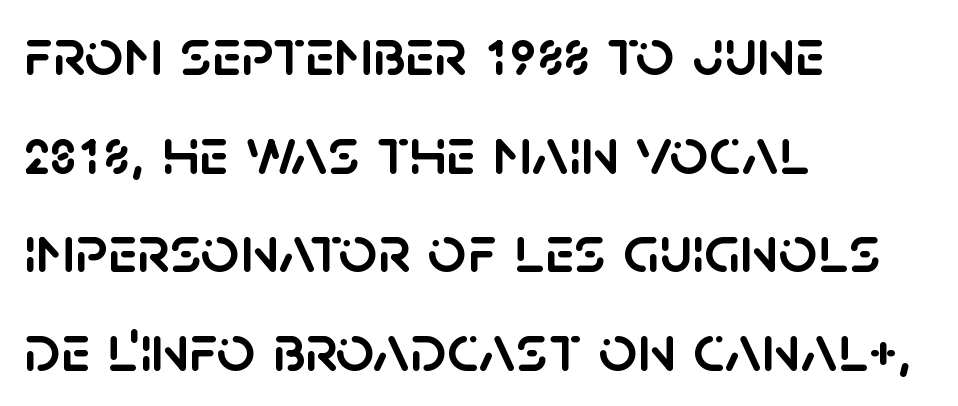
Q: Is the text italic (slanted)? A: No, it is upright.
Q: Is the typeface a serif or a sans-serif typeface? A: Sans-serif.
Q: Is the text underlined? A: No.
Q: How is the paragraph aligned? A: Left-aligned.
Q: Is the spacing between letters normal or unusually wide? A: Normal.
Q: Is the spacing between lines tight, normal or loose? A: Normal.
Q: Width (condensed, normal, or wide)? A: Normal.
Q: Stroke contrast? A: Low.
Q: x-height? A: Large.
Q: Monospaced? A: No.
